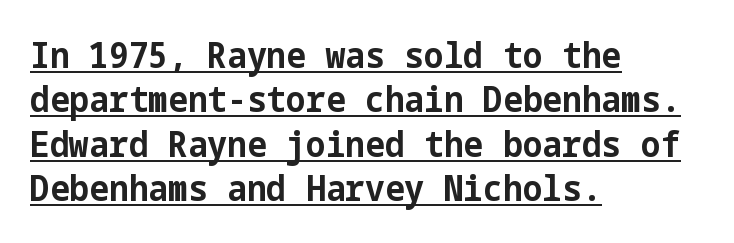
{"serif": "no", "italic": "no", "bold": "yes", "weight": "bold", "width": "normal", "stroke_contrast": "low", "x_height": "medium", "underline": "yes", "align": "left", "line_spacing": "normal", "line_spacing_ratio": 1.27, "letter_spacing": "normal", "letter_spacing_em": 0.0, "glyph_px": 35}
